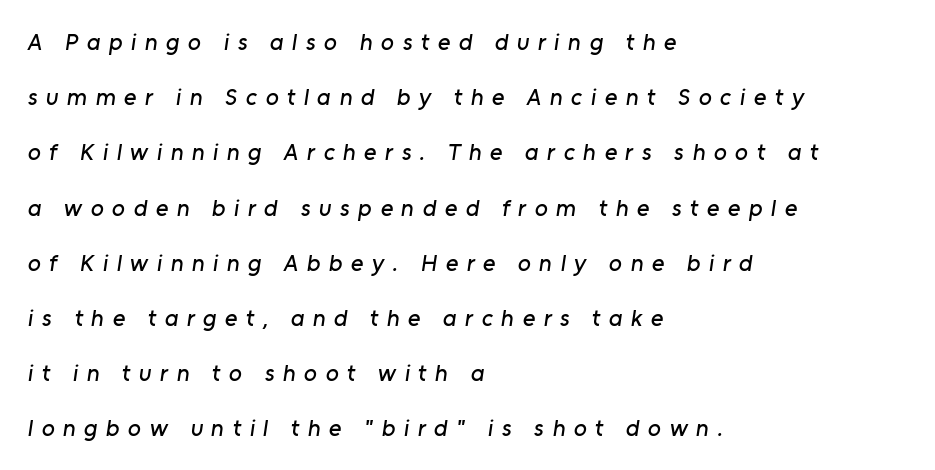
The image shows 24 px text type; set left-aligned, loose line spacing (2.3x), unusually wide letter spacing (+0.35 em), not underlined.
